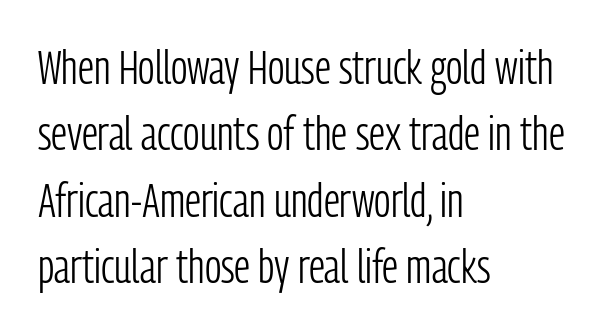
Q: Is the text bold? A: No.
Q: Is the text italic (slanted)? A: No, it is upright.
Q: Is the typeface a serif or a sans-serif typeface? A: Sans-serif.
Q: Is the text underlined? A: No.
Q: How is the paragraph aligned? A: Left-aligned.
Q: Is the spacing between letters normal or unusually wide? A: Normal.
Q: Is the spacing between lines tight, normal or loose? A: Normal.
Q: Width (condensed, normal, or wide)? A: Condensed.
Q: Stroke contrast? A: Low.
Q: x-height? A: Medium.
Q: Monospaced? A: No.
